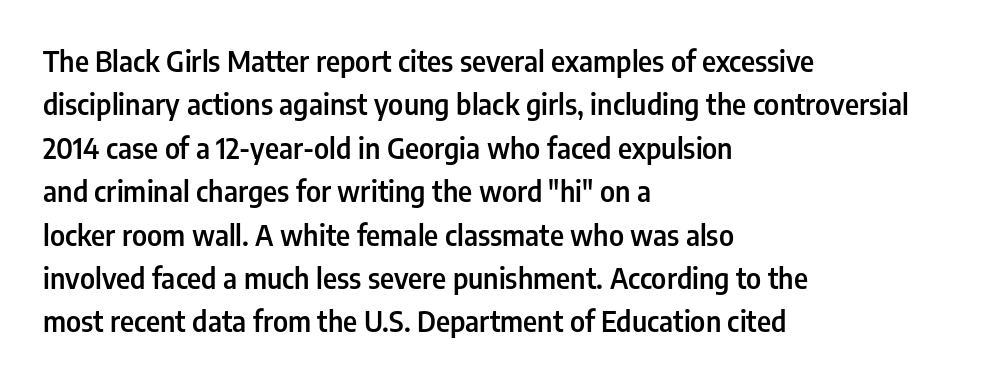
{"serif": "no", "italic": "no", "bold": "semi", "weight": "semibold", "width": "condensed", "stroke_contrast": "low", "x_height": "medium", "monospaced": "no", "underline": "no", "align": "left", "line_spacing": "normal", "line_spacing_ratio": 1.55, "letter_spacing": "normal", "letter_spacing_em": 0.0, "glyph_px": 28}
